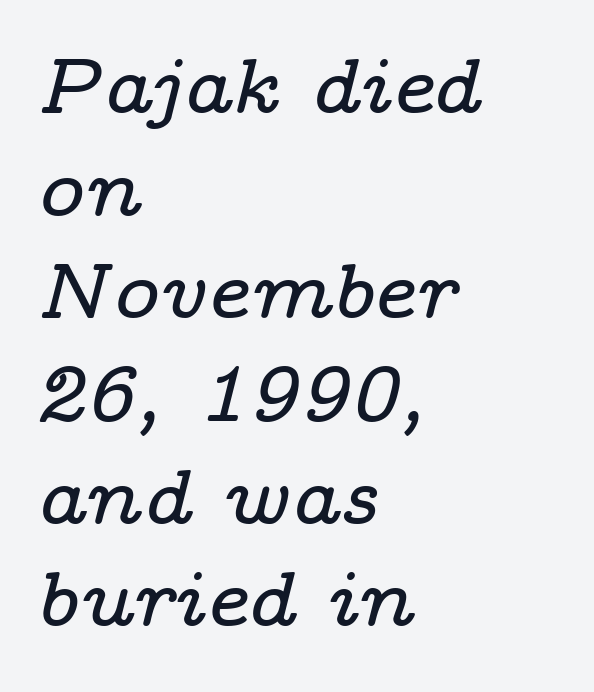
{"serif": "yes", "italic": "yes", "lean": "right", "slant_degrees": 14, "width": "wide", "stroke_contrast": "low", "x_height": "medium", "monospaced": "no", "underline": "no", "align": "left", "line_spacing": "normal", "line_spacing_ratio": 1.3, "letter_spacing": "normal", "letter_spacing_em": 0.0, "glyph_px": 79}
